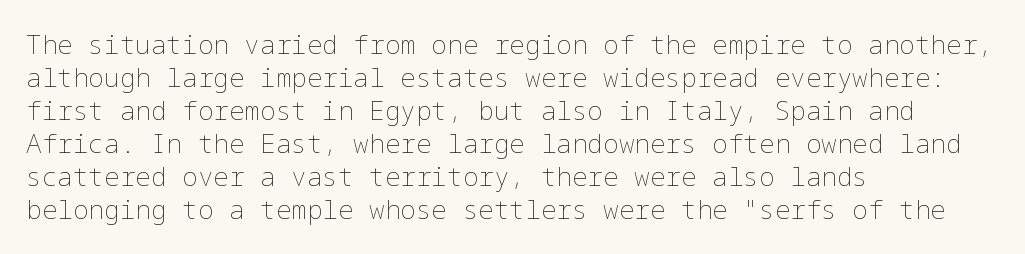
Q: Is the text bold? A: No.
Q: Is the text italic (slanted)? A: No, it is upright.
Q: Is the text underlined? A: No.
Q: How is the paragraph aligned? A: Left-aligned.
Q: Is the spacing between letters normal or unusually wide? A: Normal.
Q: Is the spacing between lines tight, normal or loose? A: Normal.
